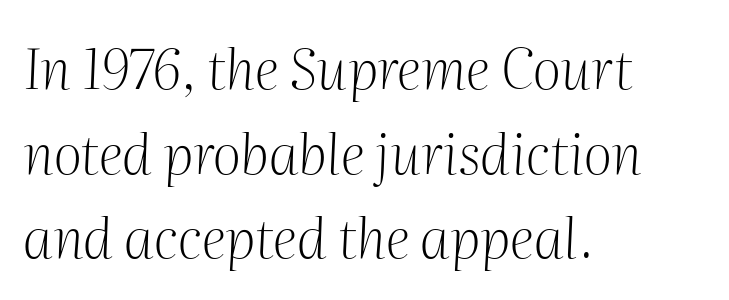
In terms of posture, this sample is oblique. Default kerning and tracking; the words read as compact shapes. The letters advance in unequal steps, a hallmark of proportional type. Bare-footed words on every line. Short and long lines alike share a common starting point at left. Vertically, the passage feels balanced, rows spaced as you'd expect.
